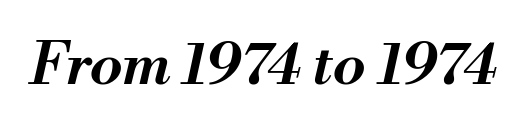
The image shows 59 px semibold type, italic (leaning right); set normal letter spacing, not underlined; medium stroke contrast and a small x-height.
